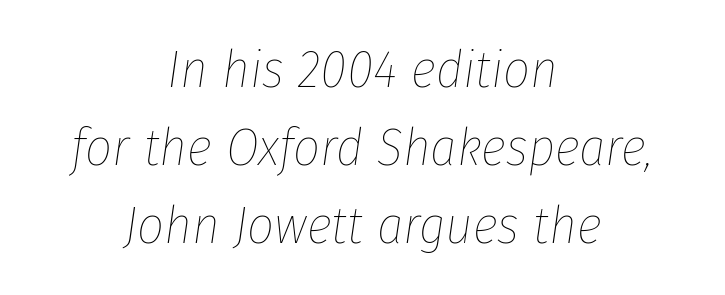
{"italic": "yes", "lean": "right", "slant_degrees": 8, "bold": "no", "weight": "thin", "width": "condensed", "stroke_contrast": "low", "x_height": "medium", "monospaced": "no", "underline": "no", "align": "center", "line_spacing": "normal", "line_spacing_ratio": 1.47, "letter_spacing": "normal", "letter_spacing_em": 0.0, "glyph_px": 53}
